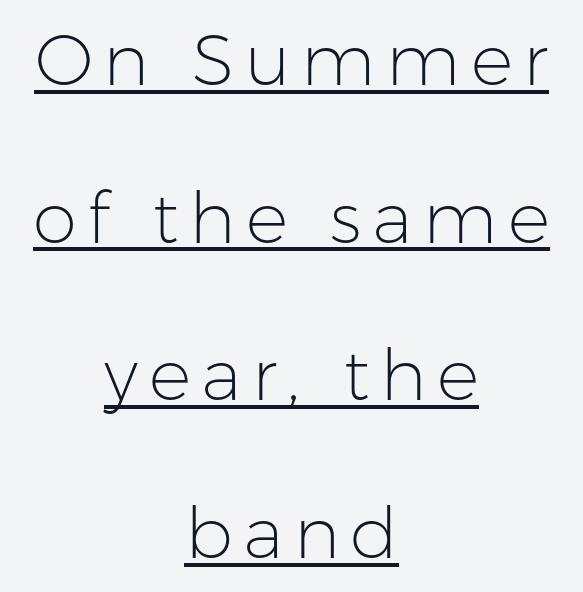
The rag falls on both sides of this text block equally. The passage shown is typeset with a sans-serif family. A baseline rule has been typeset under these characters. Nope, not italic — everything's standing straight. Letters have the restrained weight of plain body copy at most.
